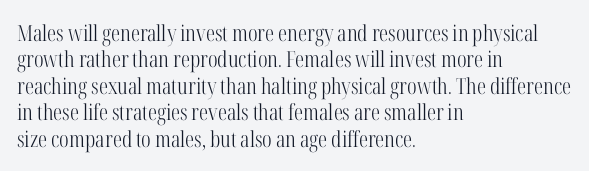
The image shows 22 px text type, upright; set left-aligned, line spacing 1.2x, normal letter spacing, not underlined.
